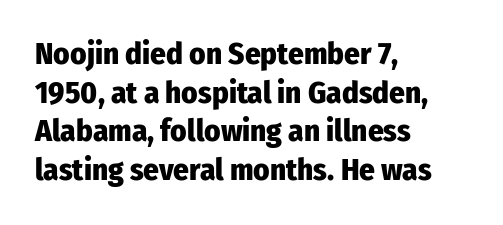
Q: Is the text bold? A: Yes.
Q: Is the text italic (slanted)? A: No, it is upright.
Q: Is the typeface a serif or a sans-serif typeface? A: Sans-serif.
Q: Is the text underlined? A: No.
Q: How is the paragraph aligned? A: Left-aligned.
Q: Is the spacing between letters normal or unusually wide? A: Normal.
Q: Is the spacing between lines tight, normal or loose? A: Normal.
Q: Width (condensed, normal, or wide)? A: Condensed.
Q: Stroke contrast? A: Low.
Q: x-height? A: Medium.
Q: Monospaced? A: No.
